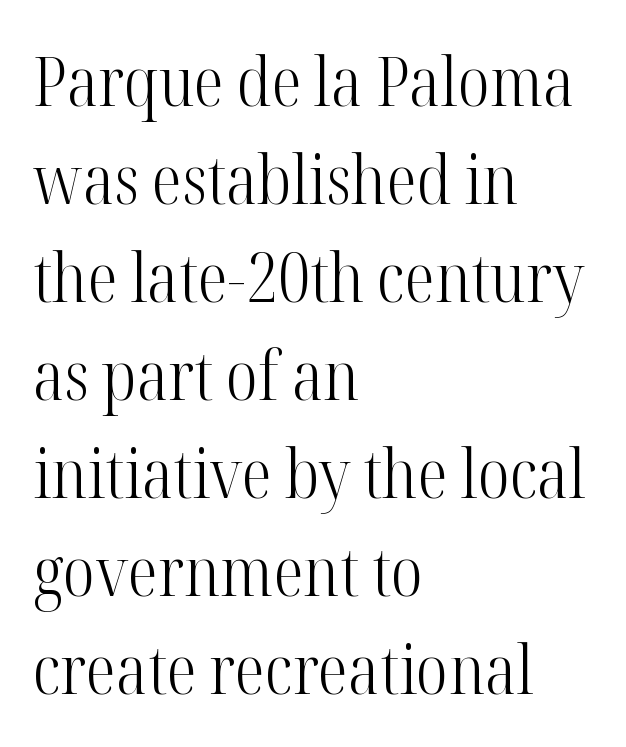
Q: Is the text bold? A: No.
Q: Is the text italic (slanted)? A: No, it is upright.
Q: Is the typeface a serif or a sans-serif typeface? A: Serif.
Q: Is the text underlined? A: No.
Q: How is the paragraph aligned? A: Left-aligned.
Q: Is the spacing between letters normal or unusually wide? A: Normal.
Q: Is the spacing between lines tight, normal or loose? A: Normal.
Q: Width (condensed, normal, or wide)? A: Condensed.
Q: Stroke contrast? A: High.
Q: x-height? A: Medium.
Q: Monospaced? A: No.
